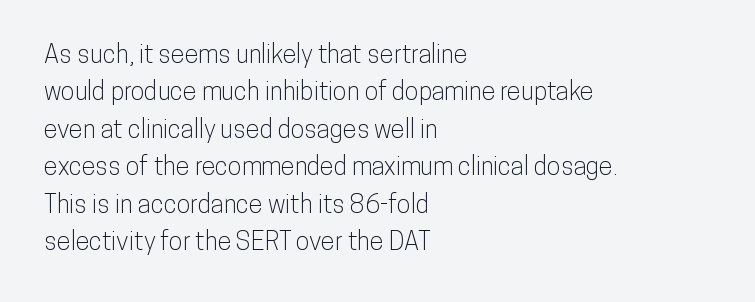
The rendering anchors every line to the left-hand side. The vertical gap from one line to the next is medium. The letterforms sit shoulder to shoulder at normal distance. Lines of text with bare space underneath. This is roman type, the default non-slanted kind.
